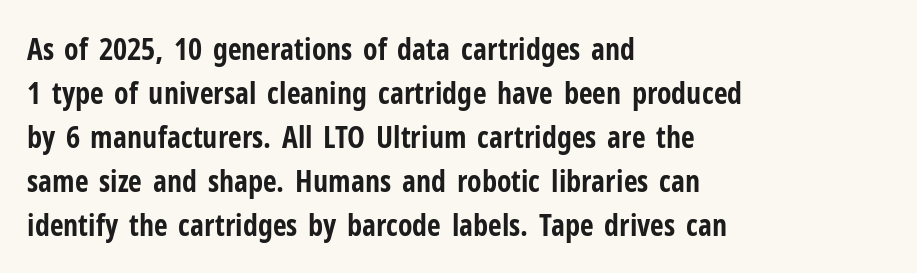
Posture: straight, roman, zero tilt. The sample has been set heavy, in full bold. Letter spacing: default. This rendering employs a face without finishing strokes, i.e., a sans-serif. The line-height multiplier appears to be the usual default. Casual observation: everything's shoved over to the left.
